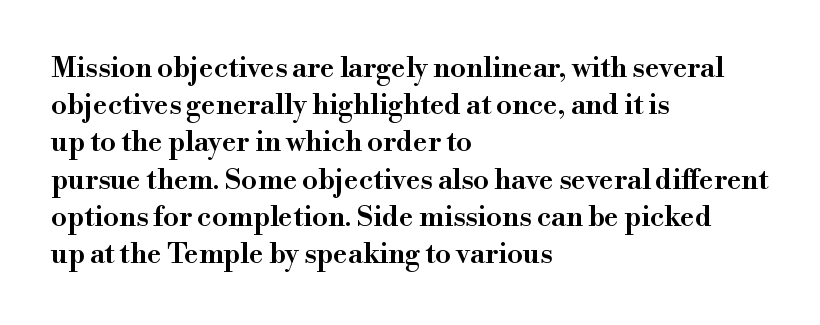
Q: Is the text bold? A: Semi-bold.
Q: Is the text italic (slanted)? A: No, it is upright.
Q: Is the typeface a serif or a sans-serif typeface? A: Serif.
Q: Is the text underlined? A: No.
Q: How is the paragraph aligned? A: Left-aligned.
Q: Is the spacing between letters normal or unusually wide? A: Normal.
Q: Is the spacing between lines tight, normal or loose? A: Normal.
Q: Width (condensed, normal, or wide)? A: Normal.
Q: Stroke contrast? A: High.
Q: x-height? A: Small.
Q: Monospaced? A: No.
